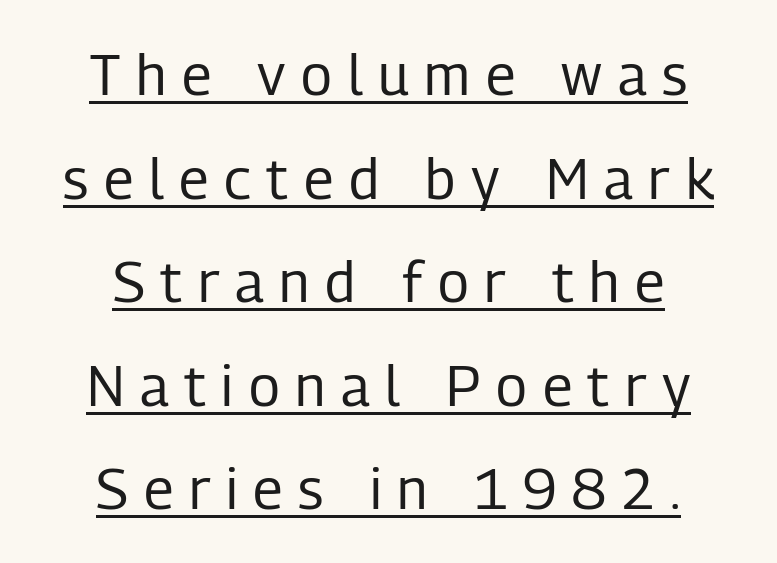
Is this a fixed-width face? No — the glyphs have proportional, varying widths. Where is the straight margin? There isn't one; the lines are centered. Is the letter spacing exaggerated? Yes — the characters are pushed far apart. Does the type have serifs? No, each stem ends abruptly. The string is rendered with underlining switched on. Stroke thickness stays within the range of a standard reading face or lighter.
